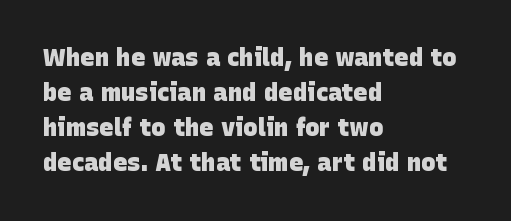
Q: Is the text bold? A: Yes.
Q: Is the text underlined? A: No.
Q: How is the paragraph aligned? A: Left-aligned.
Q: Is the spacing between letters normal or unusually wide? A: Normal.
Q: Is the spacing between lines tight, normal or loose? A: Normal.
